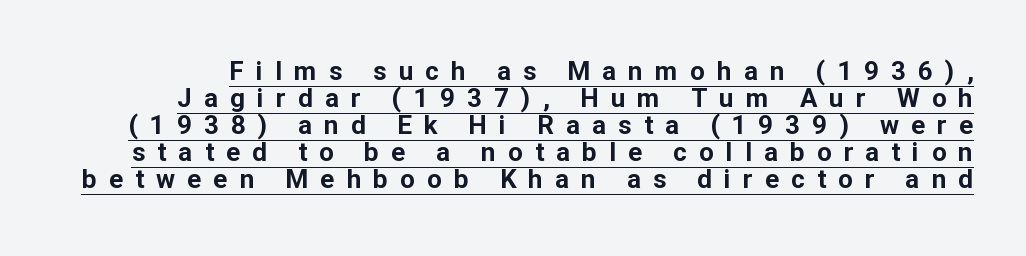
{"italic": "no", "bold": "yes", "underline": "yes", "line_spacing": "tight", "line_spacing_ratio": 1.04, "letter_spacing": "wide", "letter_spacing_em": 0.47, "glyph_px": 26}
